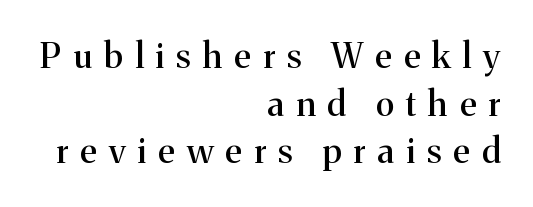
Q: Is the text italic (slanted)? A: No, it is upright.
Q: Is the typeface a serif or a sans-serif typeface? A: Serif.
Q: Is the text underlined? A: No.
Q: How is the paragraph aligned? A: Right-aligned.
Q: Is the spacing between letters normal or unusually wide? A: Unusually wide.
Q: Is the spacing between lines tight, normal or loose? A: Normal.
Q: Width (condensed, normal, or wide)? A: Normal.
Q: Stroke contrast? A: Medium.
Q: x-height? A: Medium.
Q: Monospaced? A: No.
